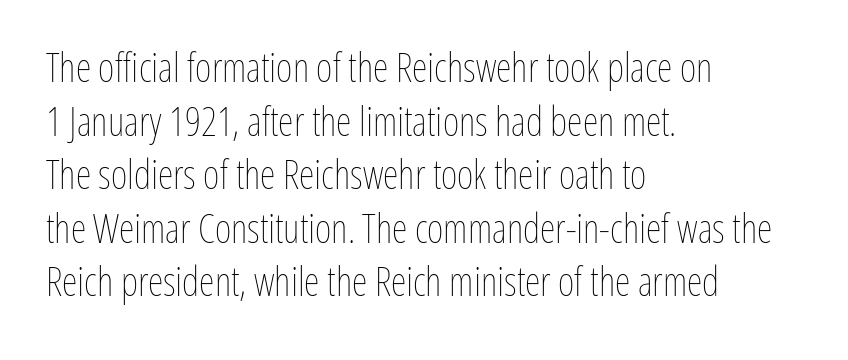
A quiet, ordinary-to-light weight characterises the typeface. The letters sit at their default tracking, neither squeezed nor spread. Lines of text with bare space underneath. The designer left line spacing at the default. Upright lettering throughout.
